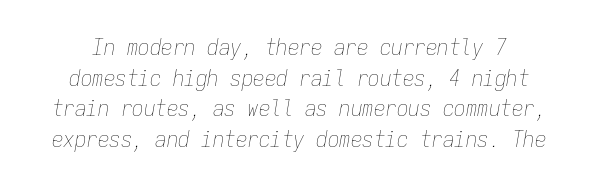
The typesetting does not lean heavy: it is not bold. This block has exactly the height ordinary leading produces. Posture: slanted. There is no visible air inserted between adjacent glyphs.
